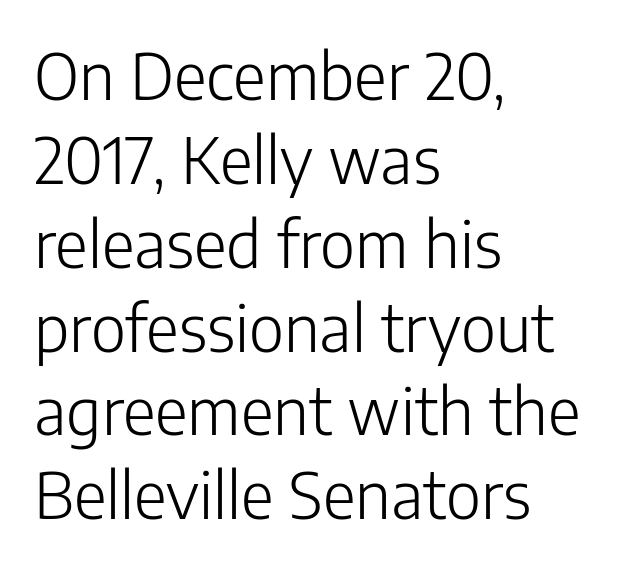
This reads as an unemphasized weight, regular at the heaviest. Beneath every word, the page is bare. Think of a printed novel: that variable character pitch is what you see here. Grotesque or geometric, the face here clearly has no serifs. In terms of letterspacing, this is plain default setting. These lines are set flush left with a ragged right edge.
